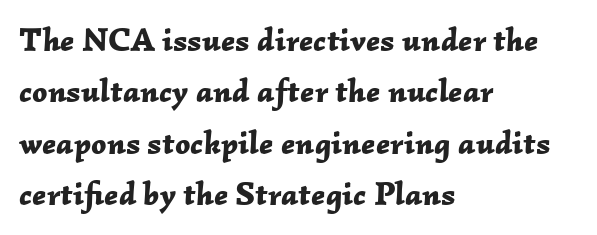
{"italic": "yes", "lean": "right", "slant_degrees": 2, "bold": "yes", "weight": "bold", "width": "normal", "stroke_contrast": "low", "x_height": "medium", "monospaced": "no", "underline": "no", "align": "left", "line_spacing": "normal", "line_spacing_ratio": 1.56, "letter_spacing": "normal", "letter_spacing_em": 0.0, "glyph_px": 33}
